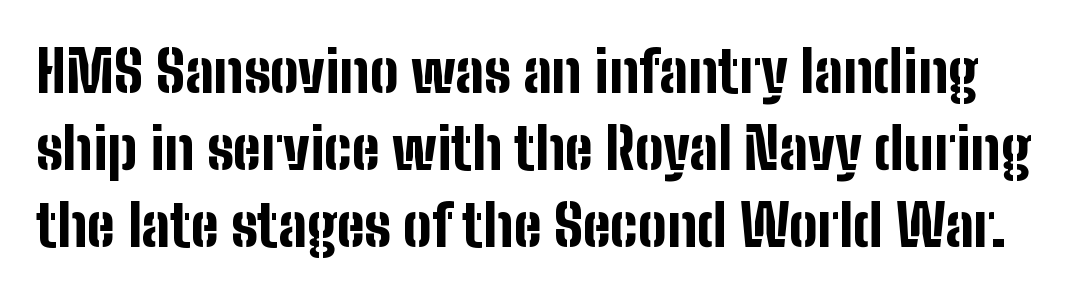
The image shows 57 px bold, condensed sans-serif type, upright; set normal line spacing (1.35x), normal letter spacing, not underlined; low stroke contrast and a medium x-height.
